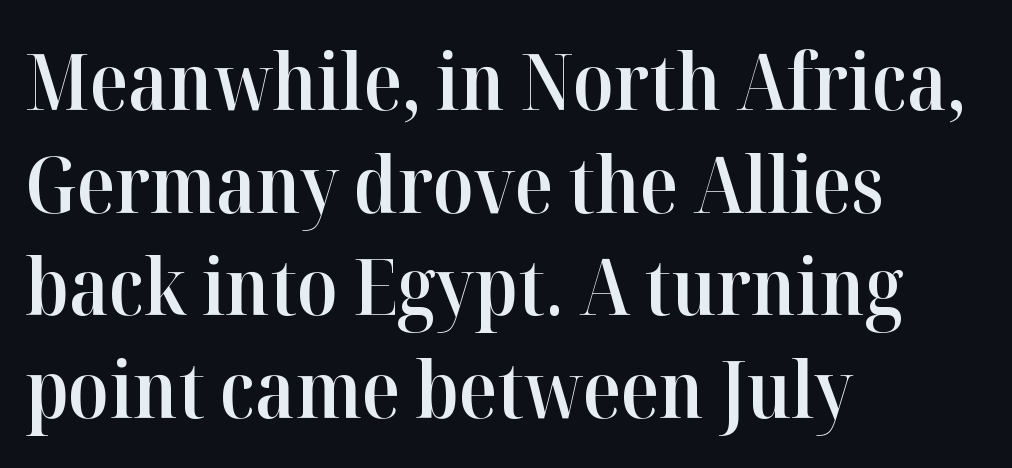
Q: Is the text bold? A: Semi-bold.
Q: Is the text italic (slanted)? A: No, it is upright.
Q: Is the typeface a serif or a sans-serif typeface? A: Serif.
Q: Is the text underlined? A: No.
Q: How is the paragraph aligned? A: Left-aligned.
Q: Is the spacing between letters normal or unusually wide? A: Normal.
Q: Is the spacing between lines tight, normal or loose? A: Normal.
Q: Width (condensed, normal, or wide)? A: Normal.
Q: Stroke contrast? A: High.
Q: x-height? A: Medium.
Q: Monospaced? A: No.
